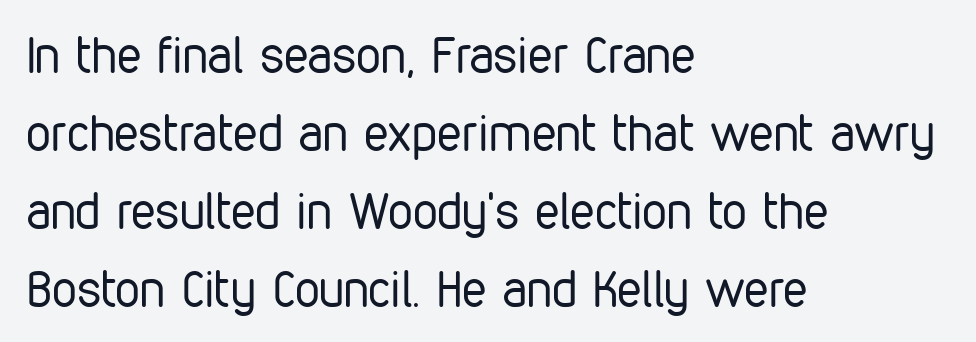
Rule under the text: the space is simply empty. A typesetter would mark this as roman, not italic. Spacing between characters is what you'd get straight out of the box. Proportional: the letters do not fall into vertical columns.
